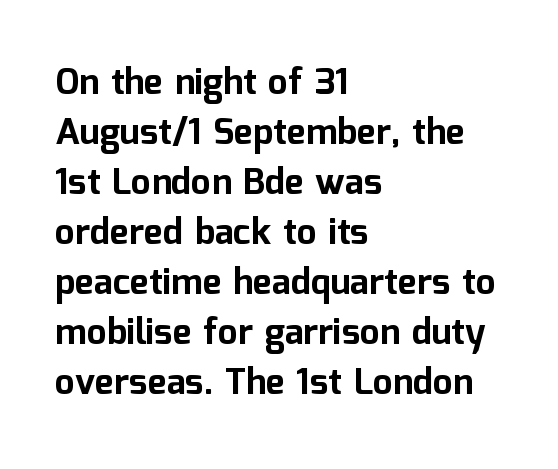
Q: Is the text bold? A: Yes.
Q: Is the text italic (slanted)? A: No, it is upright.
Q: Is the typeface a serif or a sans-serif typeface? A: Sans-serif.
Q: Is the text underlined? A: No.
Q: How is the paragraph aligned? A: Left-aligned.
Q: Is the spacing between letters normal or unusually wide? A: Normal.
Q: Is the spacing between lines tight, normal or loose? A: Normal.
Q: Width (condensed, normal, or wide)? A: Normal.
Q: Stroke contrast? A: Low.
Q: x-height? A: Medium.
Q: Monospaced? A: No.
